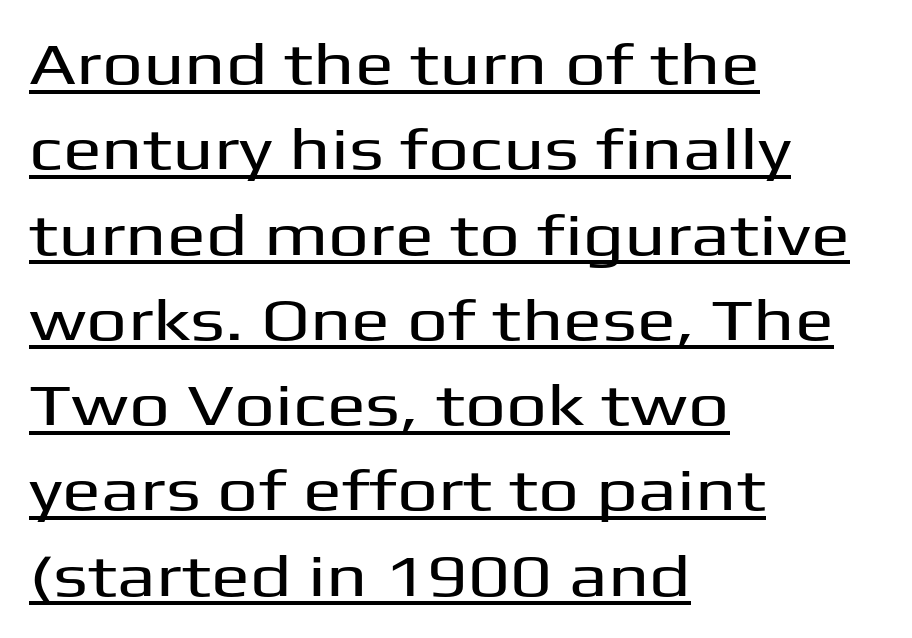
Q: Is the text italic (slanted)? A: No, it is upright.
Q: Is the typeface a serif or a sans-serif typeface? A: Sans-serif.
Q: Is the text underlined? A: Yes.
Q: How is the paragraph aligned? A: Left-aligned.
Q: Is the spacing between letters normal or unusually wide? A: Normal.
Q: Is the spacing between lines tight, normal or loose? A: Normal.
Q: Width (condensed, normal, or wide)? A: Wide.
Q: Stroke contrast? A: Medium.
Q: x-height? A: Medium.
Q: Monospaced? A: No.
